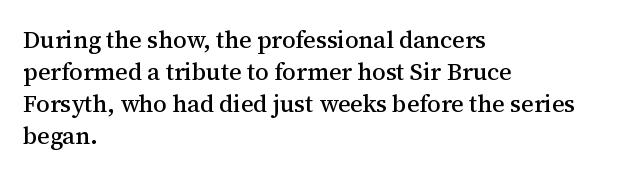
Just letters on the line, the space beneath them empty. Honestly, the row spacing looks completely unremarkable. No italicization has been applied; the sample stays upright. Teacher's note: observe the even left margin — that is flush-left alignment. Glyph-to-glyph distance matches everyday printed text.
